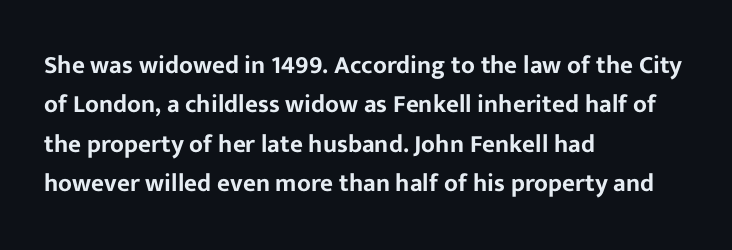
The setting favours the left margin, as ordinary paragraphs usually do. Is there any slant? The stems are plumb. A bare baseline throughout the passage. The letterforms sit shoulder to shoulder at normal distance. These lines sit exactly where default settings would place them.
